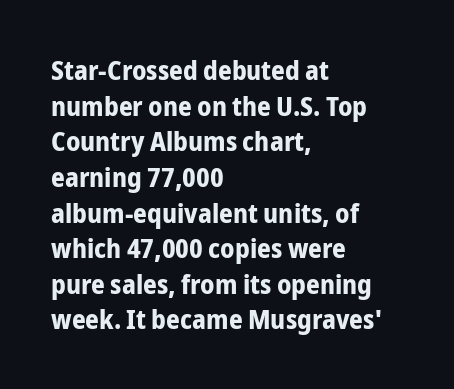
Q: Is the text bold? A: Yes.
Q: Is the text italic (slanted)? A: No, it is upright.
Q: Is the text underlined? A: No.
Q: How is the paragraph aligned? A: Left-aligned.
Q: Is the spacing between letters normal or unusually wide? A: Normal.
Q: Is the spacing between lines tight, normal or loose? A: Normal.
